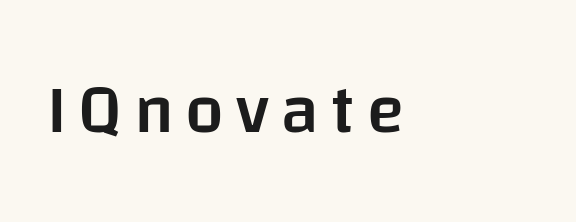
The image shows 69 px semibold sans-serif type, upright; set left-aligned, not underlined; low stroke contrast and a large x-height.
